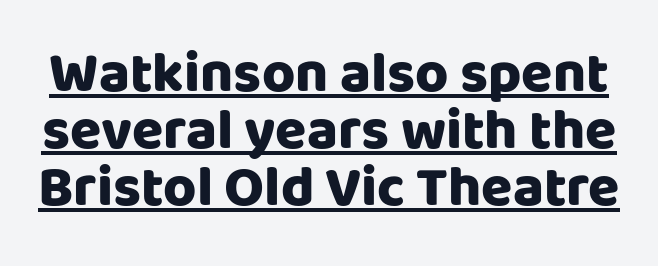
When letters stand straight like this, we call the style roman or upright. These lines are rendered in a variable-pitch font. Honestly, the letter spacing is just normal — you wouldn't notice it. Looks like someone drew a line under every word here. The block of text is dense from top to bottom, with scant space between rows.
